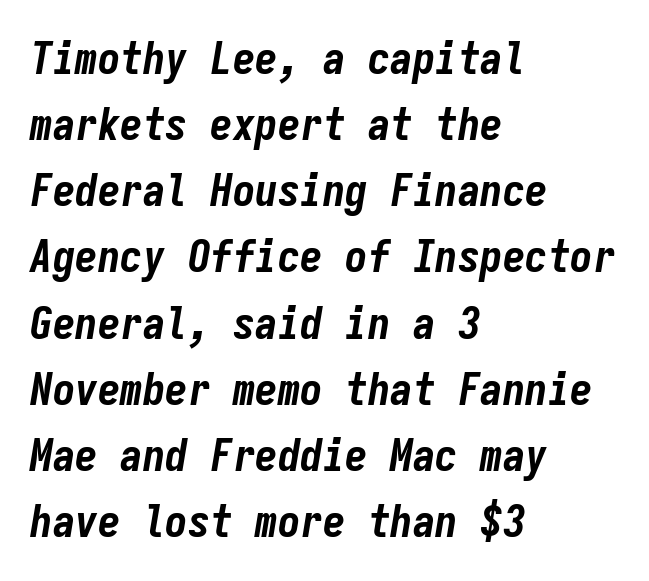
{"italic": "yes", "lean": "right", "slant_degrees": 9, "bold": "yes", "weight": "bold", "width": "condensed", "stroke_contrast": "low", "x_height": "medium", "monospaced": "yes", "underline": "no", "align": "left", "line_spacing": "normal", "line_spacing_ratio": 1.47, "letter_spacing": "normal", "letter_spacing_em": 0.0, "glyph_px": 45}
